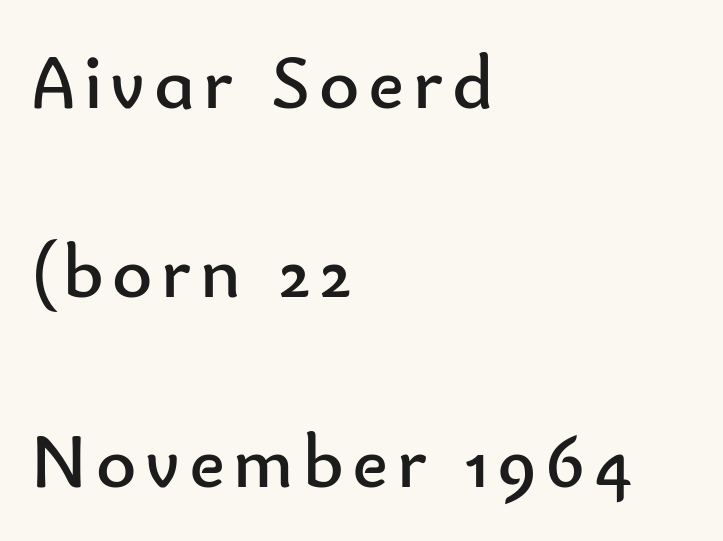
{"serif": "no", "italic": "no", "bold": "no", "weight": "regular", "width": "normal", "stroke_contrast": "low", "x_height": "small", "monospaced": "no", "underline": "no", "align": "left", "line_spacing": "loose", "line_spacing_ratio": 2.46, "glyph_px": 77}
